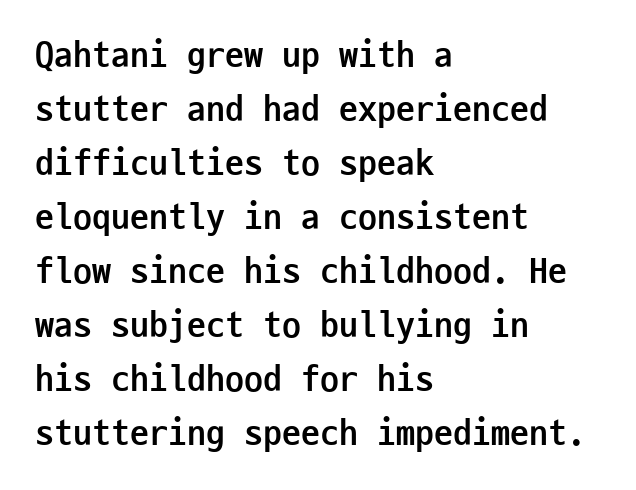
{"serif": "no", "italic": "no", "bold": "yes", "weight": "semibold", "width": "condensed", "stroke_contrast": "low", "x_height": "medium", "monospaced": "yes", "underline": "no", "align": "left", "line_spacing": "normal", "line_spacing_ratio": 1.42, "letter_spacing": "normal", "letter_spacing_em": 0.0, "glyph_px": 38}
